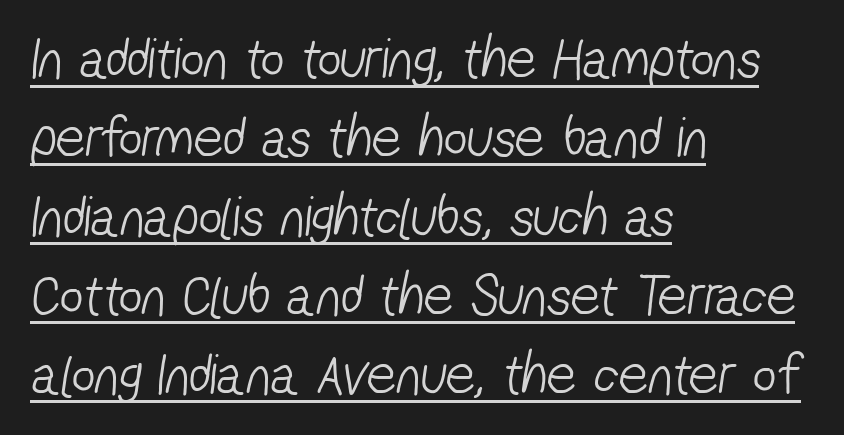
Q: Is the text bold? A: No.
Q: Is the typeface a serif or a sans-serif typeface? A: Sans-serif.
Q: Is the text underlined? A: Yes.
Q: How is the paragraph aligned? A: Left-aligned.
Q: Is the spacing between letters normal or unusually wide? A: Normal.
Q: Is the spacing between lines tight, normal or loose? A: Normal.
Q: Width (condensed, normal, or wide)? A: Condensed.
Q: Stroke contrast? A: Low.
Q: x-height? A: Medium.
Q: Monospaced? A: No.
